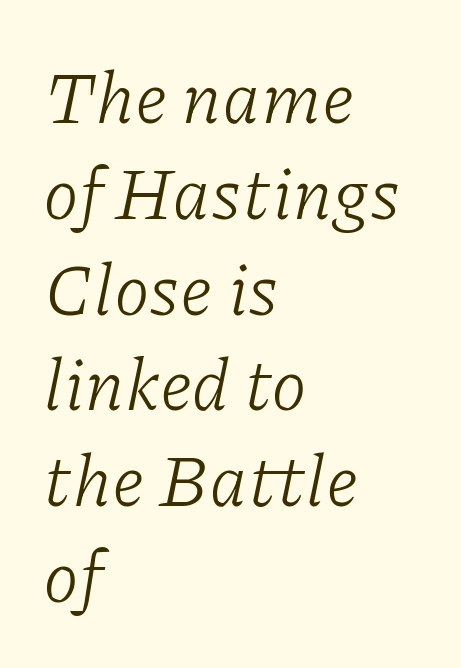
Inter-character spacing is left at the font's built-in metrics. The weight tops out at a normal text grade. A student would call this left alignment; a typographer would say flush left, rag right. In terms of posture, this sample is oblique. I'd call this a serif setting — the letters wear small feet.
